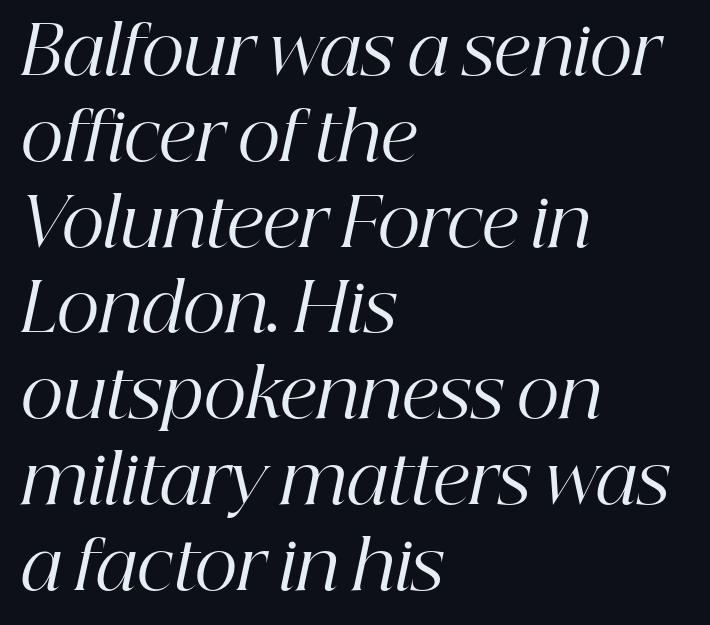
{"serif": "yes", "italic": "yes", "lean": "right", "slant_degrees": 12, "bold": "no", "weight": "regular", "width": "normal", "stroke_contrast": "high", "x_height": "medium", "monospaced": "no", "underline": "no", "align": "left", "line_spacing": "normal", "line_spacing_ratio": 1.28, "letter_spacing": "normal", "letter_spacing_em": 0.0, "glyph_px": 67}
